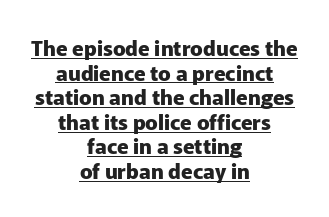
The image shows 21 px bold type, upright; set centered, line spacing 1.17x, normal letter spacing, underlined.
